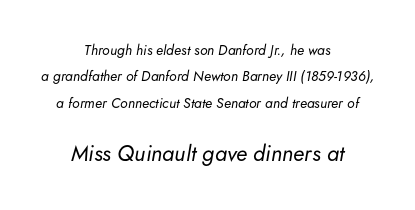
{"italic": "yes", "lean": "right", "slant_degrees": 5, "bold": "no", "underline": "no", "align": "center", "line_spacing_ratio": 1.88, "letter_spacing": "normal", "letter_spacing_em": 0.0, "larger_block": "second", "size_ratio": 1.57, "glyph_px": 22}
